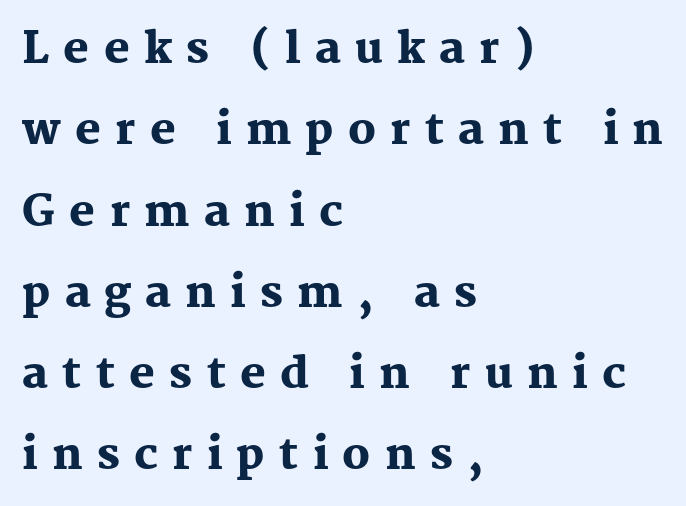
{"serif": "yes", "italic": "no", "bold": "yes", "weight": "heavy", "width": "normal", "stroke_contrast": "medium", "x_height": "medium", "monospaced": "no", "underline": "no", "align": "left", "line_spacing_ratio": 1.89, "letter_spacing": "wide", "letter_spacing_em": 0.33, "glyph_px": 43}
